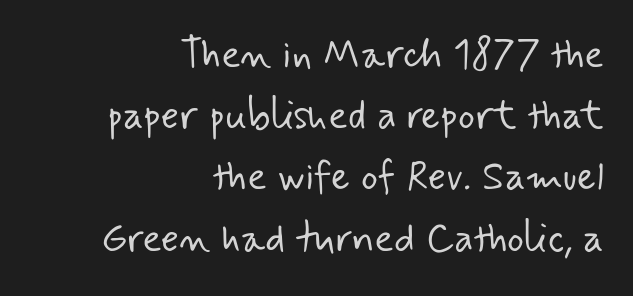
{"serif": "no", "bold": "no", "weight": "light", "width": "normal", "stroke_contrast": "low", "x_height": "small", "monospaced": "no", "underline": "no", "align": "right", "line_spacing": "normal", "line_spacing_ratio": 1.53, "letter_spacing": "normal", "letter_spacing_em": 0.0, "glyph_px": 40}
